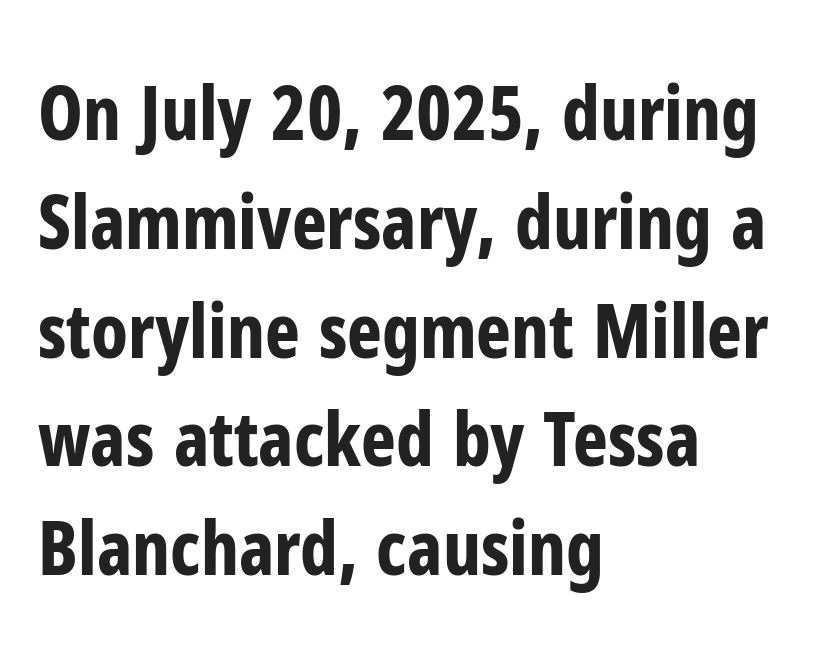
Q: Is the text bold? A: Yes.
Q: Is the text italic (slanted)? A: No, it is upright.
Q: Is the typeface a serif or a sans-serif typeface? A: Sans-serif.
Q: Is the text underlined? A: No.
Q: How is the paragraph aligned? A: Left-aligned.
Q: Is the spacing between letters normal or unusually wide? A: Normal.
Q: Is the spacing between lines tight, normal or loose? A: Normal.
Q: Width (condensed, normal, or wide)? A: Condensed.
Q: Stroke contrast? A: Low.
Q: x-height? A: Medium.
Q: Monospaced? A: No.
